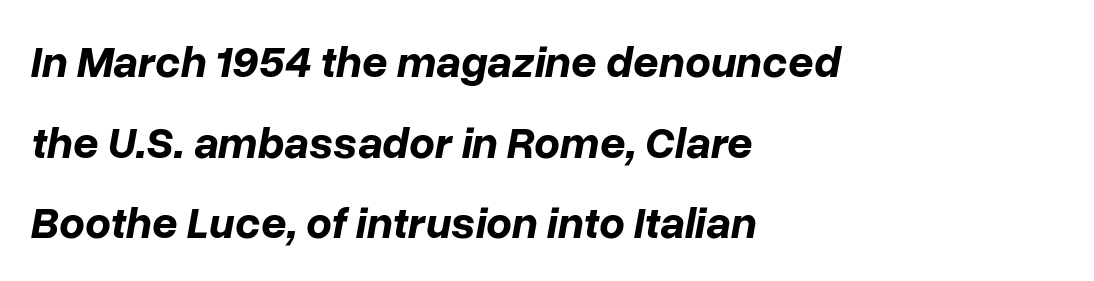
{"italic": "yes", "lean": "right", "slant_degrees": 10, "bold": "yes", "weight": "bold", "width": "normal", "stroke_contrast": "low", "x_height": "medium", "monospaced": "no", "underline": "no", "align": "left", "line_spacing_ratio": 1.79, "letter_spacing": "normal", "letter_spacing_em": 0.0, "glyph_px": 45}
